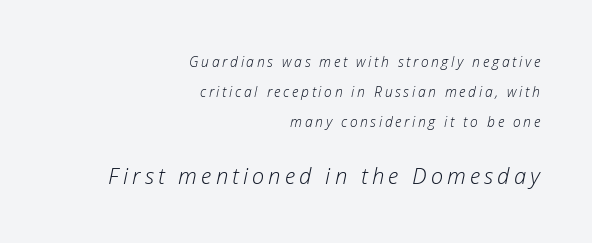
Q: Is the text bold? A: No.
Q: Is the text italic (slanted)? A: Yes, it leans right by about 12 degrees.
Q: Is the text underlined? A: No.
Q: How is the paragraph aligned? A: Right-aligned.
Q: Is the spacing between lines tight, normal or loose? A: Loose.
Q: Which block of text is set in a larger size, the first (top) or the second (bottom)? A: The second (bottom) one.
